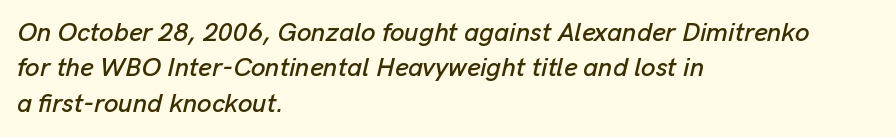
Q: Is the text italic (slanted)? A: Yes, it leans right by about 13 degrees.
Q: Is the text underlined? A: No.
Q: How is the paragraph aligned? A: Left-aligned.
Q: Is the spacing between letters normal or unusually wide? A: Normal.
Q: Is the spacing between lines tight, normal or loose? A: Normal.
